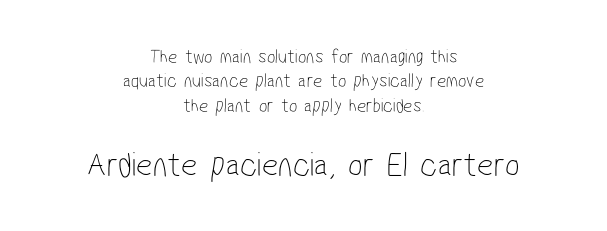
Q: Is the text bold? A: No.
Q: Is the typeface a serif or a sans-serif typeface? A: Sans-serif.
Q: Is the text underlined? A: No.
Q: How is the paragraph aligned? A: Centered.
Q: Is the spacing between letters normal or unusually wide? A: Normal.
Q: Which block of text is set in a larger size, the first (top) or the second (bottom)? A: The second (bottom) one.
Q: Width (condensed, normal, or wide)? A: Condensed.
Q: Stroke contrast? A: Low.
Q: x-height? A: Medium.
Q: Monospaced? A: No.
